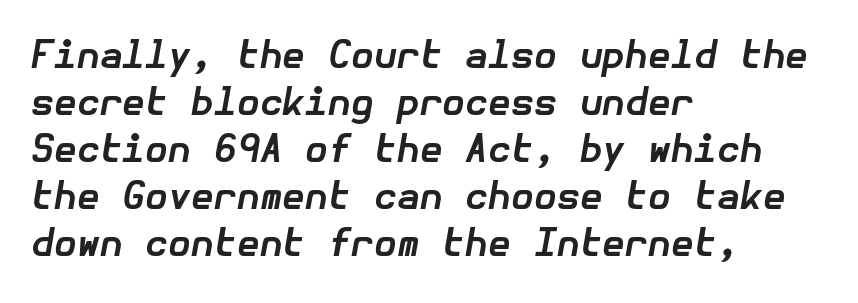
Q: Is the text bold? A: Yes.
Q: Is the text italic (slanted)? A: Yes, it leans right by about 10 degrees.
Q: Is the text underlined? A: No.
Q: How is the paragraph aligned? A: Left-aligned.
Q: Is the spacing between letters normal or unusually wide? A: Normal.
Q: Is the spacing between lines tight, normal or loose? A: Normal.
Q: Width (condensed, normal, or wide)? A: Normal.
Q: Stroke contrast? A: Low.
Q: x-height? A: Medium.
